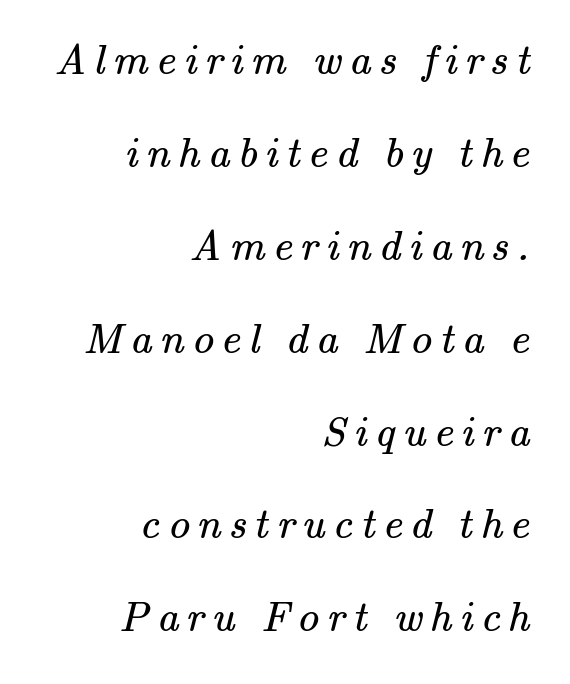
{"serif": "yes", "bold": "no", "weight": "regular", "width": "normal", "stroke_contrast": "medium", "x_height": "small", "monospaced": "no", "underline": "no", "align": "right", "line_spacing": "loose", "line_spacing_ratio": 2.16, "glyph_px": 43}
